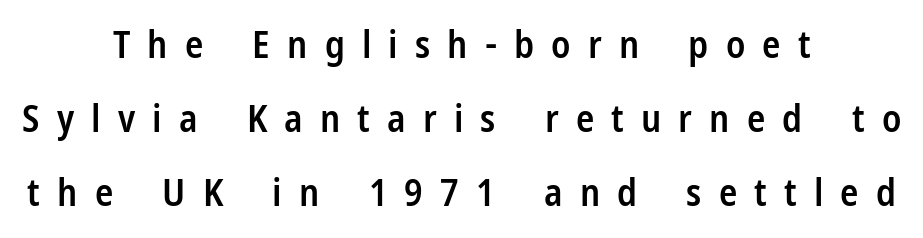
Q: Is the text bold? A: Semi-bold.
Q: Is the text italic (slanted)? A: No, it is upright.
Q: Is the typeface a serif or a sans-serif typeface? A: Sans-serif.
Q: Is the text underlined? A: No.
Q: How is the paragraph aligned? A: Centered.
Q: Is the spacing between letters normal or unusually wide? A: Unusually wide.
Q: Is the spacing between lines tight, normal or loose? A: Loose.
Q: Width (condensed, normal, or wide)? A: Condensed.
Q: Stroke contrast? A: Low.
Q: x-height? A: Medium.
Q: Monospaced? A: No.
